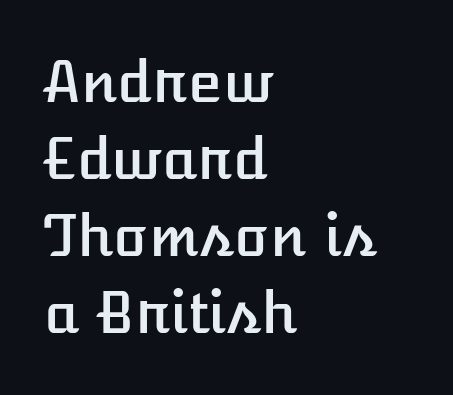
{"italic": "no", "width": "normal", "stroke_contrast": "low", "x_height": "medium", "monospaced": "no", "underline": "no", "align": "left", "line_spacing": "normal", "line_spacing_ratio": 1.35, "letter_spacing": "normal", "letter_spacing_em": 0.0, "glyph_px": 57}
